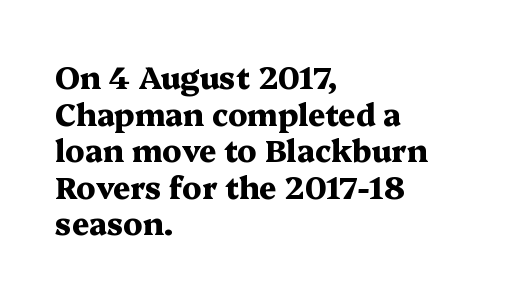
The typesetting leans heavy: a genuine bold. Each row of text sits above clean, open space. The tracking reads as untouched default to a designer's eye. The compositor pushed each line to the left boundary. The font family rendered here belongs to the serif group.
